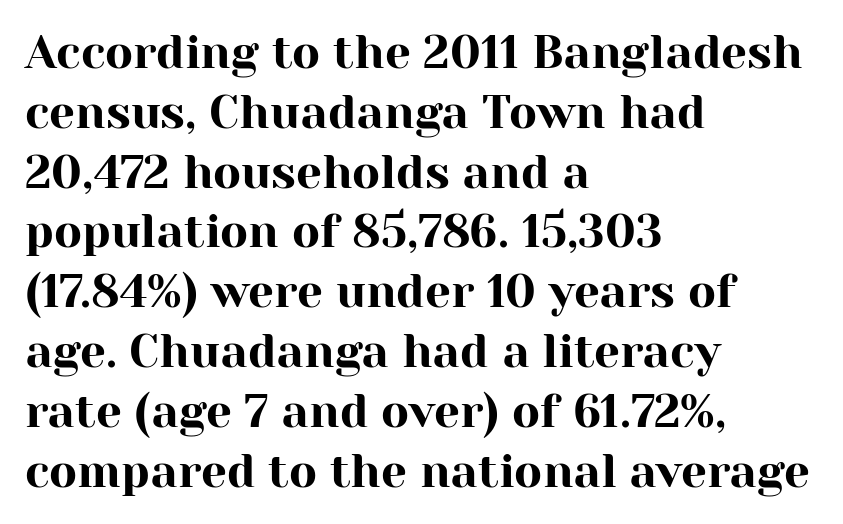
Q: Is the text italic (slanted)? A: No, it is upright.
Q: Is the typeface a serif or a sans-serif typeface? A: Serif.
Q: Is the text underlined? A: No.
Q: How is the paragraph aligned? A: Left-aligned.
Q: Is the spacing between letters normal or unusually wide? A: Normal.
Q: Is the spacing between lines tight, normal or loose? A: Normal.
Q: Width (condensed, normal, or wide)? A: Normal.
Q: Stroke contrast? A: High.
Q: x-height? A: Medium.
Q: Monospaced? A: No.
